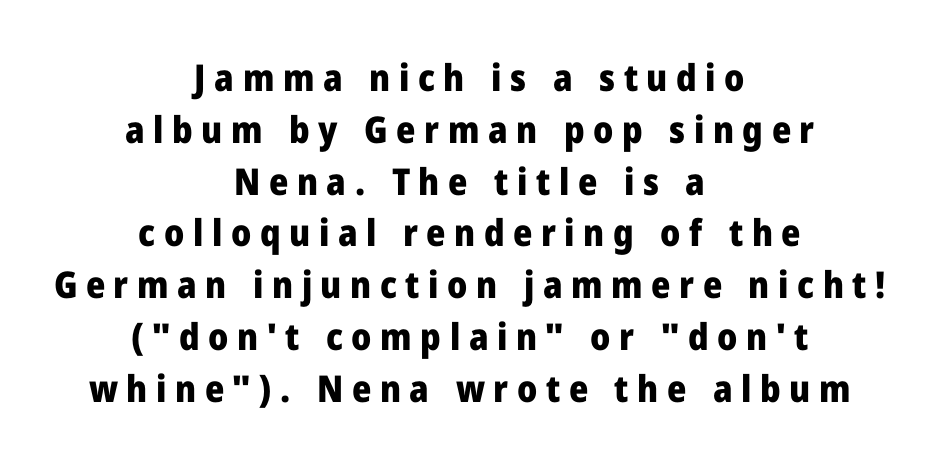
Q: Is the text bold? A: Yes.
Q: Is the text italic (slanted)? A: No, it is upright.
Q: Is the typeface a serif or a sans-serif typeface? A: Sans-serif.
Q: Is the text underlined? A: No.
Q: How is the paragraph aligned? A: Centered.
Q: Is the spacing between letters normal or unusually wide? A: Unusually wide.
Q: Is the spacing between lines tight, normal or loose? A: Normal.
Q: Width (condensed, normal, or wide)? A: Normal.
Q: Stroke contrast? A: Low.
Q: x-height? A: Medium.
Q: Monospaced? A: No.
